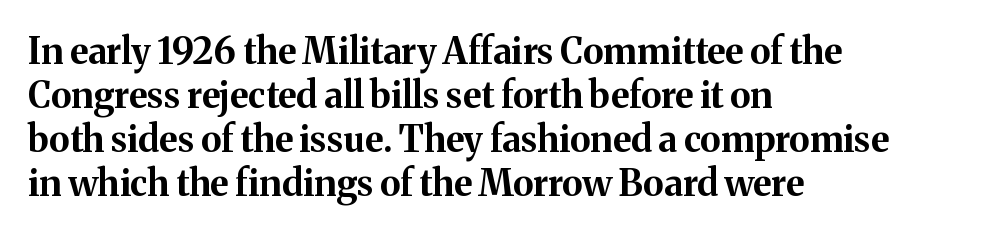
{"serif": "yes", "italic": "no", "bold": "yes", "weight": "bold", "width": "normal", "stroke_contrast": "medium", "x_height": "medium", "monospaced": "no", "underline": "no", "align": "left", "line_spacing_ratio": 1.22, "letter_spacing": "normal", "letter_spacing_em": 0.0, "glyph_px": 36}
